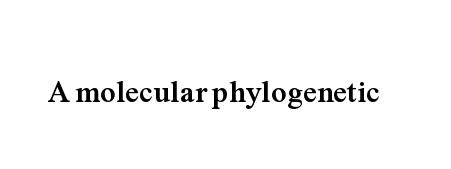
Q: Is the text bold? A: Yes.
Q: Is the text italic (slanted)? A: No, it is upright.
Q: Is the typeface a serif or a sans-serif typeface? A: Serif.
Q: Is the text underlined? A: No.
Q: Is the spacing between letters normal or unusually wide? A: Normal.
Q: Width (condensed, normal, or wide)? A: Normal.
Q: Stroke contrast? A: Medium.
Q: x-height? A: Medium.
Q: Monospaced? A: No.
